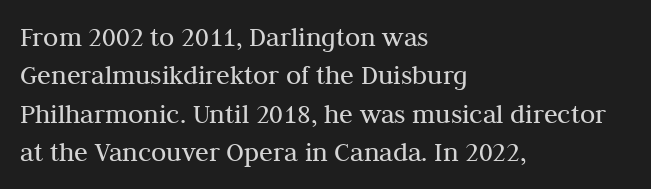
{"serif": "yes", "italic": "no", "bold": "no", "weight": "regular", "width": "normal", "stroke_contrast": "medium", "x_height": "medium", "monospaced": "no", "underline": "no", "align": "left", "line_spacing": "normal", "line_spacing_ratio": 1.37, "letter_spacing": "normal", "letter_spacing_em": 0.0, "glyph_px": 28}
